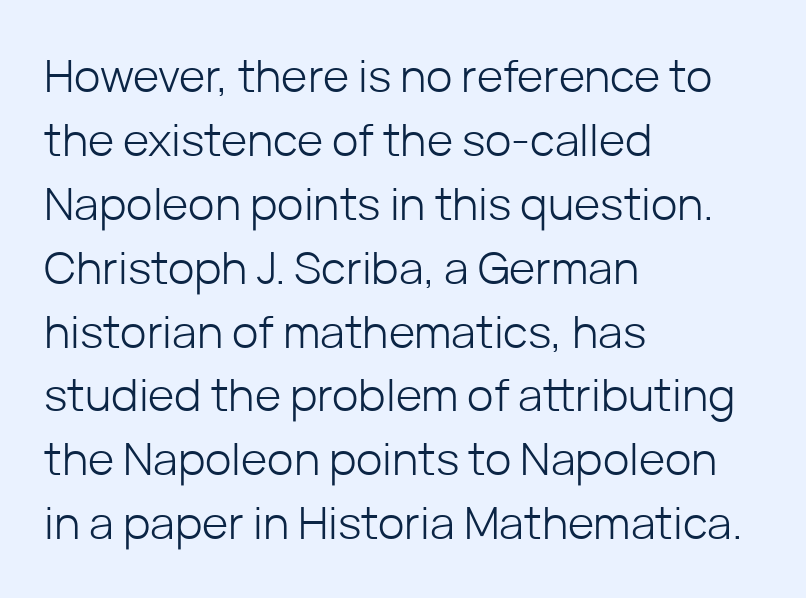
Nope, not italic — everything's standing straight. The designer left line spacing at the default. Glance below the letters and you will spot only blank space. Does extra space separate the letters? No, they use regular spacing.
